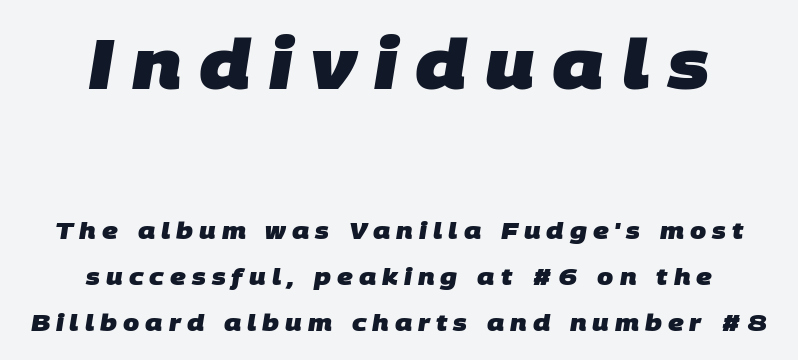
Q: Is the text bold? A: Yes.
Q: Is the typeface a serif or a sans-serif typeface? A: Sans-serif.
Q: Is the text underlined? A: No.
Q: How is the paragraph aligned? A: Centered.
Q: Is the spacing between letters normal or unusually wide? A: Unusually wide.
Q: Is the spacing between lines tight, normal or loose? A: Loose.
Q: Which block of text is set in a larger size, the first (top) or the second (bottom)? A: The first (top) one.
Q: Width (condensed, normal, or wide)? A: Normal.
Q: Stroke contrast? A: Low.
Q: x-height? A: Large.
Q: Monospaced? A: No.
